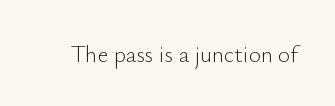
The type is set solid horizontally, with unmodified tracking. Words float on clear page, feet unadorned. A quiet, ordinary-to-light weight characterises the typeface. The type sits square on the baseline with zero lean.
